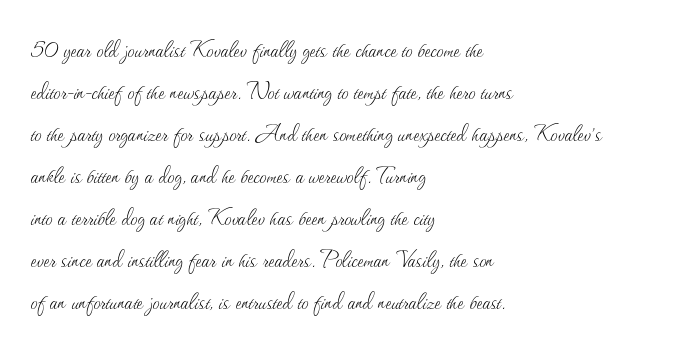
Q: Is the text bold? A: No.
Q: Is the text italic (slanted)? A: Yes.
Q: Is the text underlined? A: No.
Q: How is the paragraph aligned? A: Left-aligned.
Q: Is the spacing between letters normal or unusually wide? A: Normal.
Q: Is the spacing between lines tight, normal or loose? A: Normal.
Q: Width (condensed, normal, or wide)? A: Normal.
Q: Stroke contrast? A: Medium.
Q: x-height? A: Small.
Q: Monospaced? A: No.
